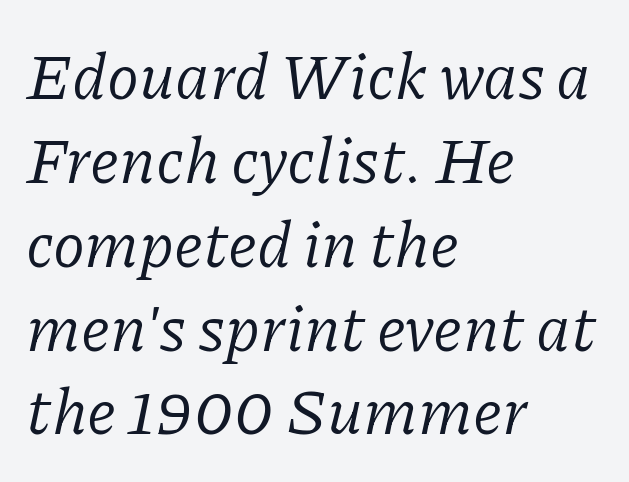
The image shows 65 px regular-weight serif type, italic (leaning right); set left-aligned, normal line spacing (1.29x), normal letter spacing, not underlined; low stroke contrast and a medium x-height.
